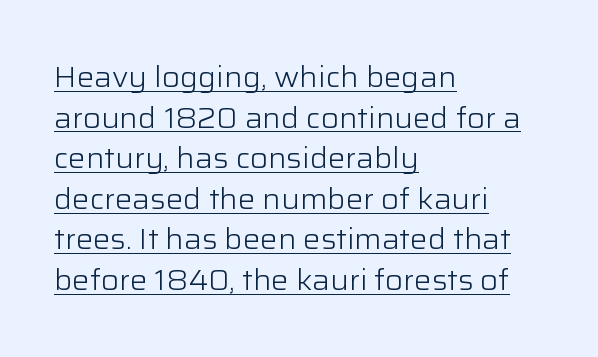
The passage shown is typed in a proportional face where columns would drift. The font sits on the lighter half of the weight spectrum, regular included. The passage shown is underscored from start to finish. The lines sit at an ordinary, default distance from one another. Letterform terminals end flat and unadorned throughout the passage.
